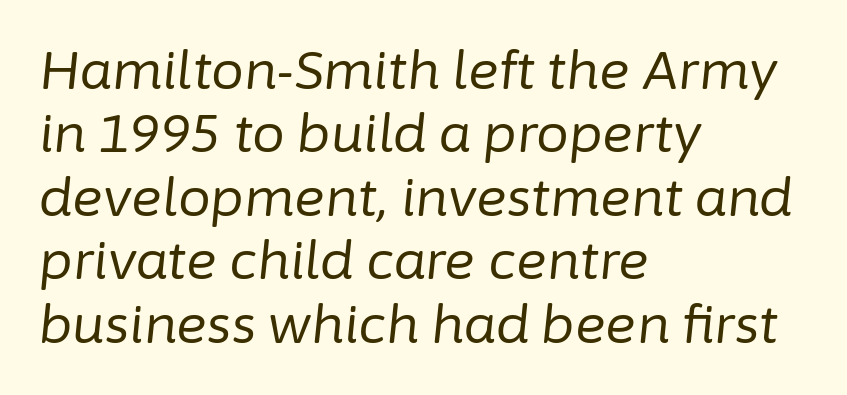
The paragraph shown leans on its left margin. Look at the tracking — it's just the regular setting, nothing added. Quick note: underline off. The letters are slanted; this is an italic face. Think of a printed novel: that variable character pitch is what you see here. The face looks like a standard text weight, possibly lighter.
